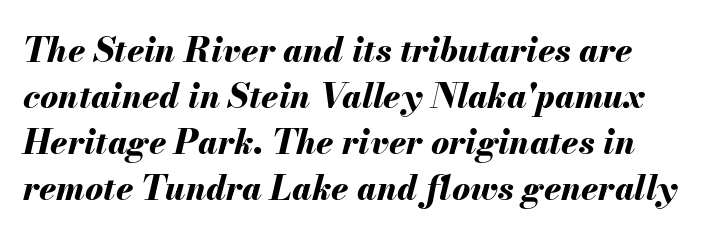
{"italic": "yes", "lean": "right", "slant_degrees": 13, "bold": "yes", "weight": "bold", "width": "normal", "stroke_contrast": "medium", "x_height": "small", "monospaced": "no", "underline": "no", "line_spacing": "normal", "line_spacing_ratio": 1.35, "letter_spacing": "normal", "letter_spacing_em": 0.0, "glyph_px": 34}
